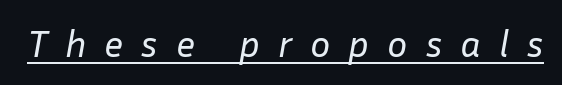
The image shows 38 px regular-weight type, italic (leaning right); set unusually wide letter spacing (+0.47 em), underlined; low stroke contrast and a medium x-height.
